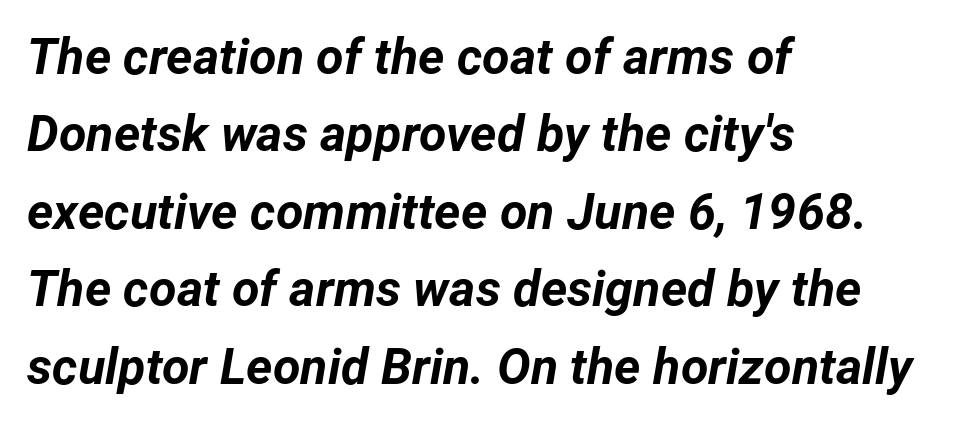
Q: Is the text bold? A: Yes.
Q: Is the text italic (slanted)? A: Yes, it leans right by about 12 degrees.
Q: Is the text underlined? A: No.
Q: How is the paragraph aligned? A: Left-aligned.
Q: Is the spacing between letters normal or unusually wide? A: Normal.
Q: Is the spacing between lines tight, normal or loose? A: Normal.
Q: Width (condensed, normal, or wide)? A: Normal.
Q: Stroke contrast? A: Low.
Q: x-height? A: Medium.
Q: Monospaced? A: No.
